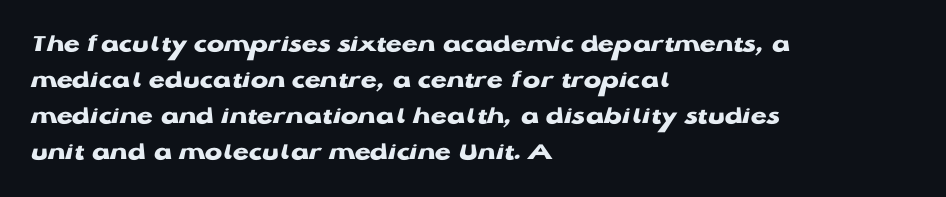
The image shows 26 px bold type, upright; set left-aligned, normal line spacing (1.38x), normal letter spacing, not underlined.
